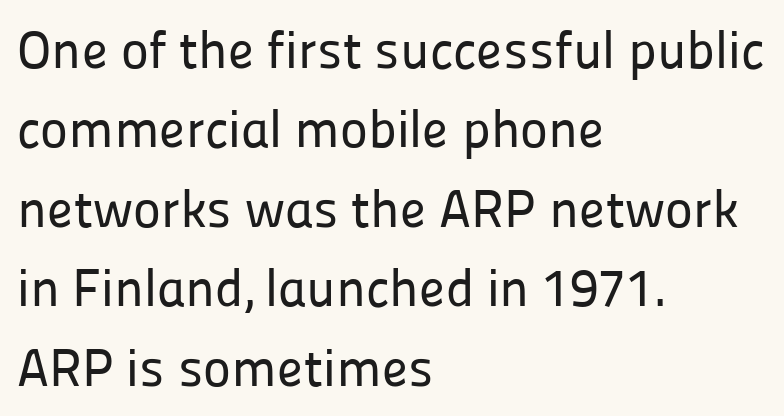
The letters stand straight up with perfectly vertical stems. Beneath every word, the page is bare. The ragged edge is on the right, which tells us the setting is flush left. The rendering uses a moderate line-height, typical for paragraphs. I'd call this a sans setting — the letters go barefoot. You could call the tracking neutral — neither tight nor loose.
